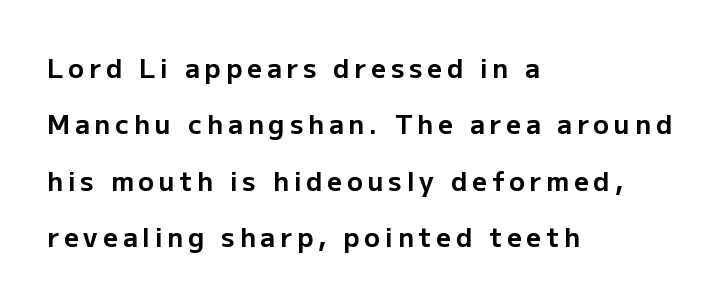
{"italic": "no", "bold": "yes", "underline": "no", "align": "left", "line_spacing": "loose", "line_spacing_ratio": 2.17, "glyph_px": 26}
